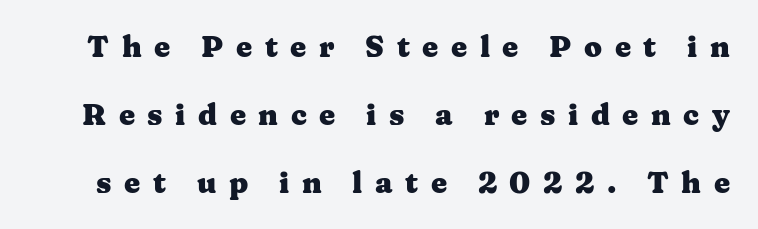
{"serif": "yes", "italic": "no", "bold": "yes", "weight": "heavy", "width": "wide", "stroke_contrast": "medium", "x_height": "medium", "monospaced": "no", "underline": "no", "line_spacing": "loose", "line_spacing_ratio": 2.34, "letter_spacing": "wide", "letter_spacing_em": 0.43, "glyph_px": 29}
